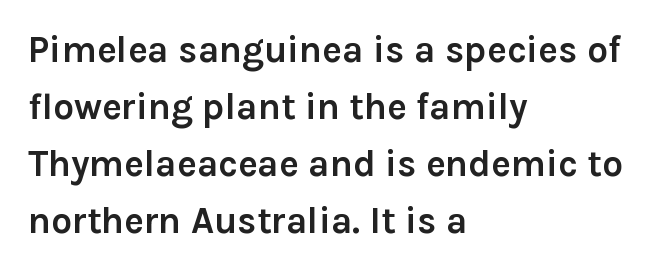
Q: Is the text bold? A: Yes.
Q: Is the text italic (slanted)? A: No, it is upright.
Q: Is the typeface a serif or a sans-serif typeface? A: Sans-serif.
Q: Is the text underlined? A: No.
Q: How is the paragraph aligned? A: Left-aligned.
Q: Is the spacing between letters normal or unusually wide? A: Normal.
Q: Is the spacing between lines tight, normal or loose? A: Normal.
Q: Width (condensed, normal, or wide)? A: Normal.
Q: Stroke contrast? A: Low.
Q: x-height? A: Medium.
Q: Monospaced? A: No.
